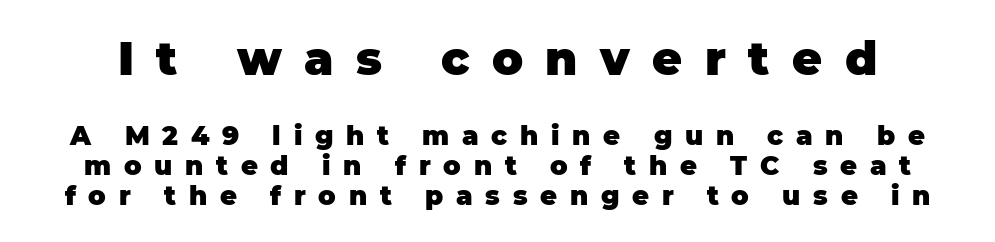
The passage shown begins with its larger block and ends with its smaller one. Typesetter's note: full bold, strokes at maximum text heaviness. A typesetter would call this proportional, since set widths differ per character. Honestly, the rows look squashed on top of each other. Students, note that the glyphs here are deliberately spaced far apart. Examine the stroke ends and you'll find no serifs.
